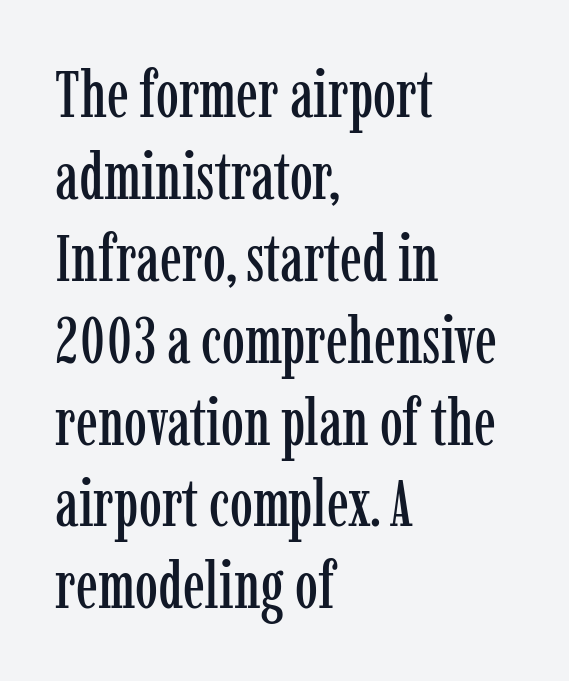
{"serif": "yes", "italic": "no", "width": "condensed", "stroke_contrast": "low", "x_height": "medium", "monospaced": "no", "underline": "no", "align": "left", "line_spacing": "normal", "line_spacing_ratio": 1.26, "letter_spacing": "normal", "letter_spacing_em": 0.0, "glyph_px": 65}
